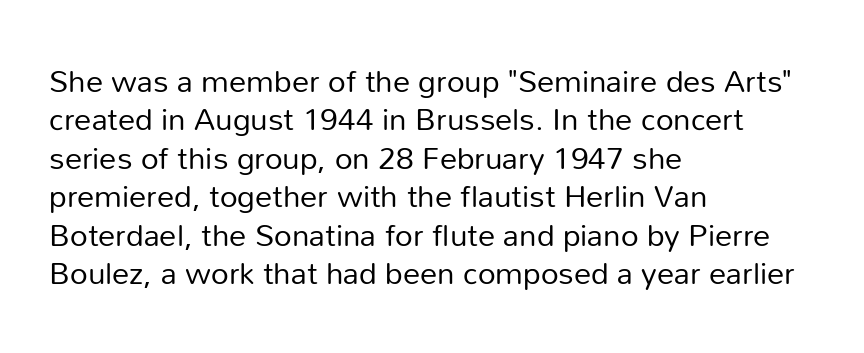
{"serif": "no", "italic": "no", "bold": "no", "weight": "regular", "width": "normal", "stroke_contrast": "low", "x_height": "medium", "monospaced": "no", "underline": "no", "align": "left", "line_spacing_ratio": 1.24, "letter_spacing": "normal", "letter_spacing_em": 0.0, "glyph_px": 31}
